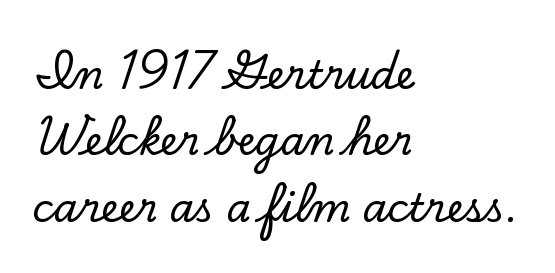
The image shows 39 px serif type; set left-aligned, normal line spacing (1.7x), normal letter spacing, not underlined; low stroke contrast and a small x-height.
